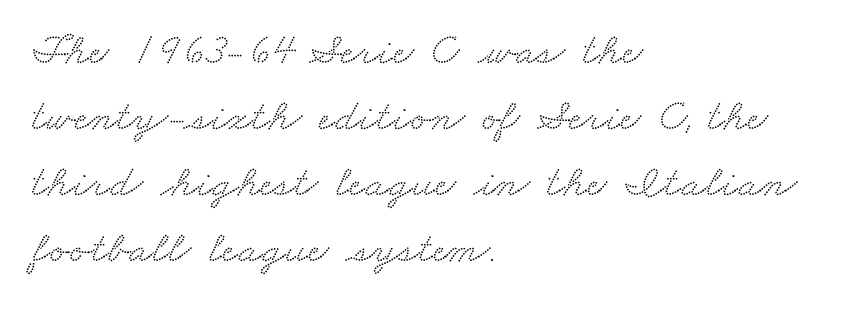
The image shows 45 px wide serif type; set left-aligned, normal line spacing (1.47x), normal letter spacing, not underlined; medium stroke contrast and a small x-height.
